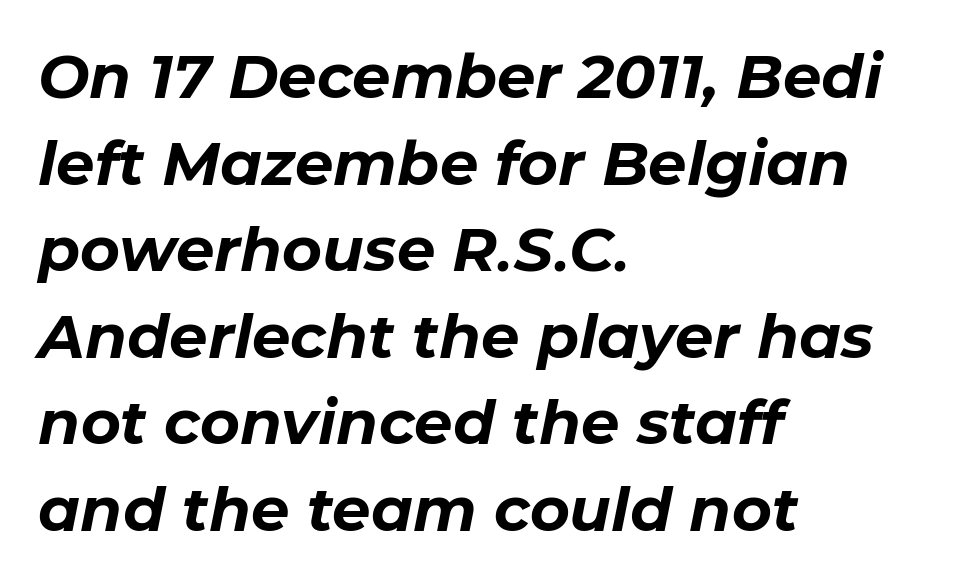
{"italic": "yes", "lean": "right", "slant_degrees": 11, "bold": "yes", "weight": "bold", "width": "normal", "stroke_contrast": "low", "x_height": "medium", "monospaced": "no", "underline": "no", "align": "left", "line_spacing": "normal", "line_spacing_ratio": 1.42, "letter_spacing": "normal", "letter_spacing_em": 0.0, "glyph_px": 61}
